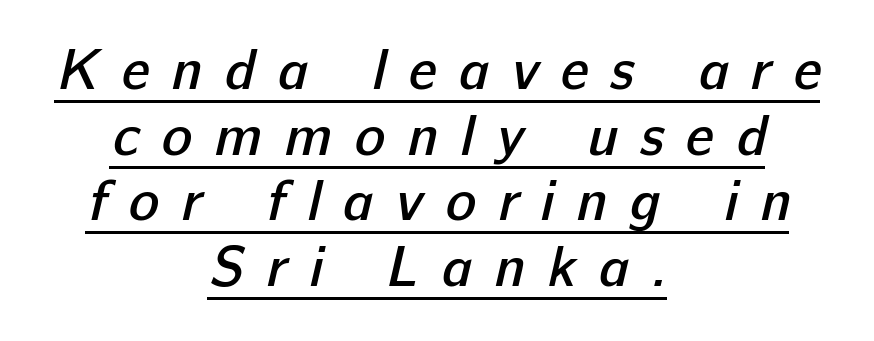
{"serif": "no", "bold": "semi", "weight": "semibold", "width": "normal", "stroke_contrast": "low", "x_height": "medium", "monospaced": "no", "underline": "yes", "align": "center", "line_spacing": "tight", "line_spacing_ratio": 1.15, "letter_spacing": "wide", "letter_spacing_em": 0.39, "glyph_px": 57}
